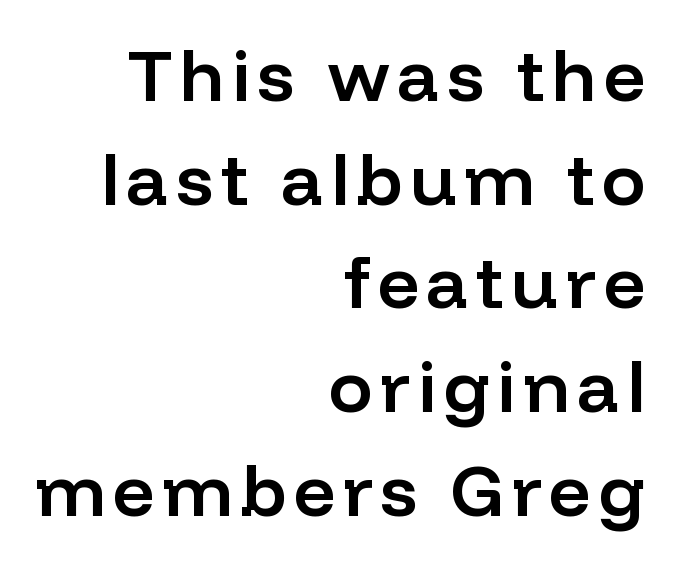
{"serif": "no", "italic": "no", "bold": "semi", "weight": "semibold", "width": "normal", "stroke_contrast": "low", "x_height": "medium", "monospaced": "no", "underline": "no", "align": "right", "line_spacing": "normal", "line_spacing_ratio": 1.42, "glyph_px": 73}
